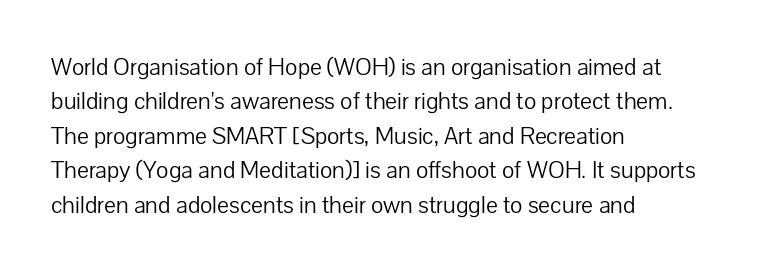
Spacing between characters is what you'd get straight out of the box. The passage shown is not underscored anywhere. The lines in this sample share a left origin and differ only in where they stop. The lines sit at an ordinary, default distance from one another. Is the type heavy? It reads as light-to-regular instead.
